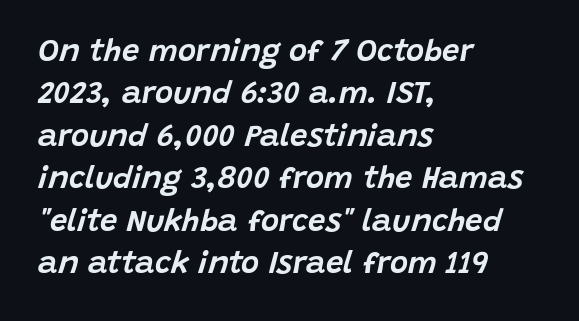
Q: Is the text italic (slanted)? A: Yes, it leans right by about 15 degrees.
Q: Is the text underlined? A: No.
Q: How is the paragraph aligned? A: Left-aligned.
Q: Is the spacing between letters normal or unusually wide? A: Normal.
Q: Is the spacing between lines tight, normal or loose? A: Normal.
Q: Width (condensed, normal, or wide)? A: Normal.
Q: Stroke contrast? A: Low.
Q: x-height? A: Large.
Q: Monospaced? A: No.
